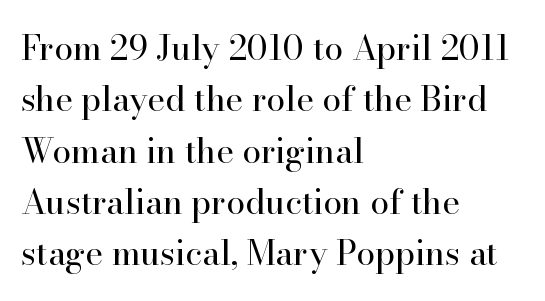
Nothing unusual about the tracking: characters are spaced as the font intends. Honestly, the row spacing looks completely unremarkable. Italic: no, the glyphs are upright roman. This is serif lettering, the kind often seen in printed books.
